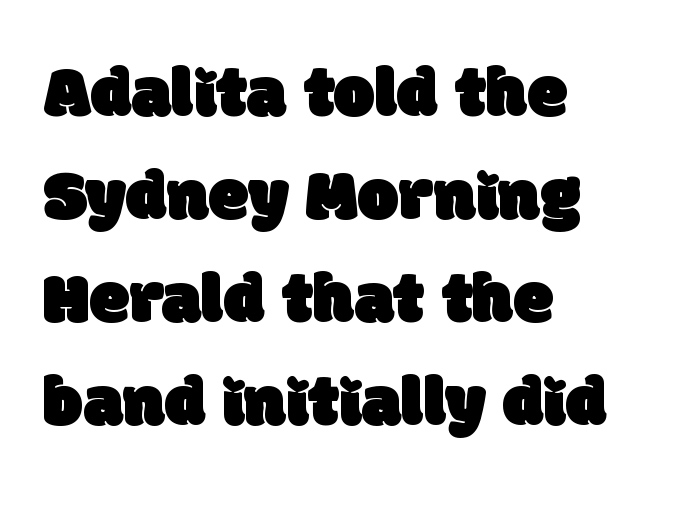
The image shows 73 px sans-serif type; set left-aligned, normal line spacing (1.41x), normal letter spacing, not underlined; low stroke contrast and a large x-height.
